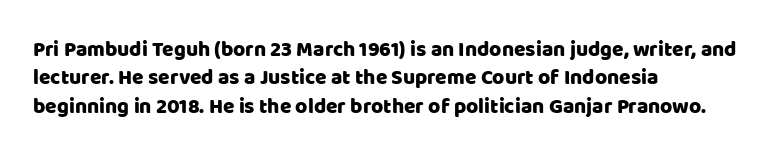
{"italic": "no", "underline": "no", "align": "left", "line_spacing": "normal", "line_spacing_ratio": 1.35, "letter_spacing": "normal", "letter_spacing_em": 0.0, "glyph_px": 21}
